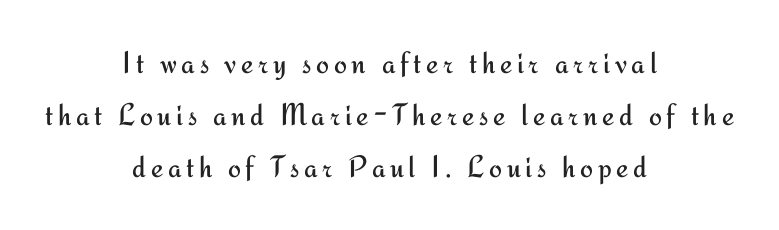
In terms of letterform style, serifs are entirely absent. Vertically, the passage feels balanced, rows spaced as you'd expect. Notice how the passage keeps no hard edge, just a central spine. Decoration check: the copy has no underline. The passage shown is not bold in any degree.
